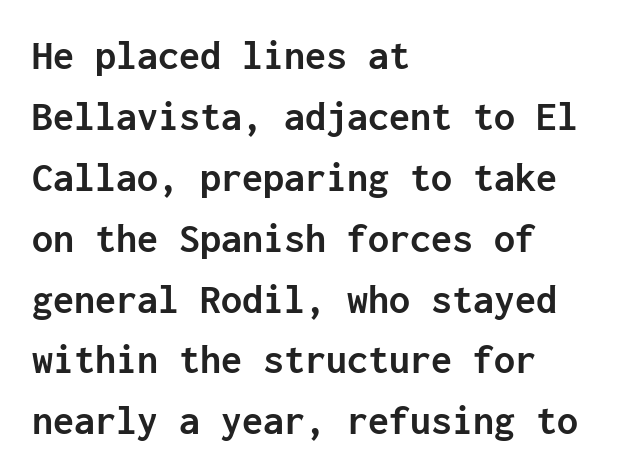
Q: Is the text bold? A: Yes.
Q: Is the text italic (slanted)? A: No, it is upright.
Q: Is the typeface a serif or a sans-serif typeface? A: Sans-serif.
Q: Is the text underlined? A: No.
Q: How is the paragraph aligned? A: Left-aligned.
Q: Is the spacing between letters normal or unusually wide? A: Normal.
Q: Is the spacing between lines tight, normal or loose? A: Normal.
Q: Width (condensed, normal, or wide)? A: Normal.
Q: Stroke contrast? A: Low.
Q: x-height? A: Medium.
Q: Monospaced? A: Yes.
